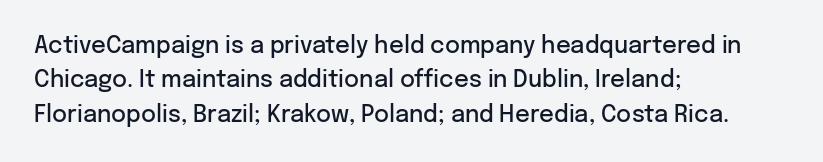
The image shows 23 px text type, upright; set left-aligned, normal line spacing (1.5x), normal letter spacing, not underlined.
